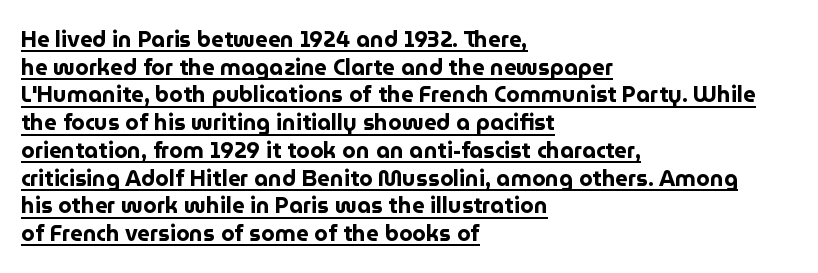
{"italic": "no", "bold": "yes", "underline": "yes", "align": "left", "line_spacing": "normal", "line_spacing_ratio": 1.26, "letter_spacing": "normal", "letter_spacing_em": 0.0, "glyph_px": 22}
